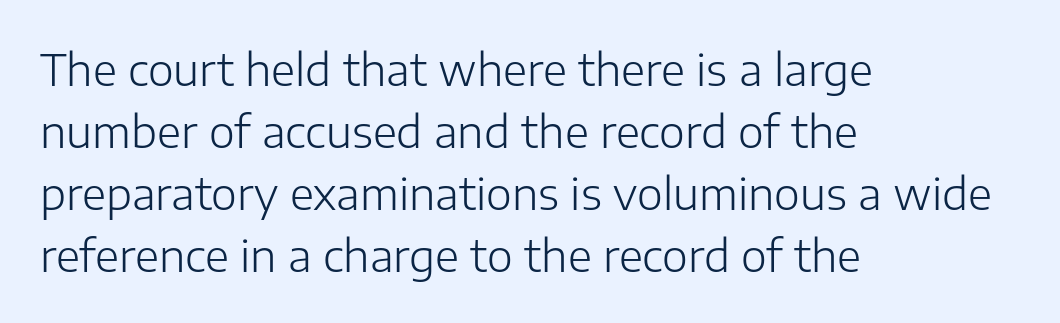
The image shows 44 px light sans-serif type, upright; set left-aligned, normal line spacing (1.41x), normal letter spacing, not underlined; low stroke contrast and a medium x-height.
